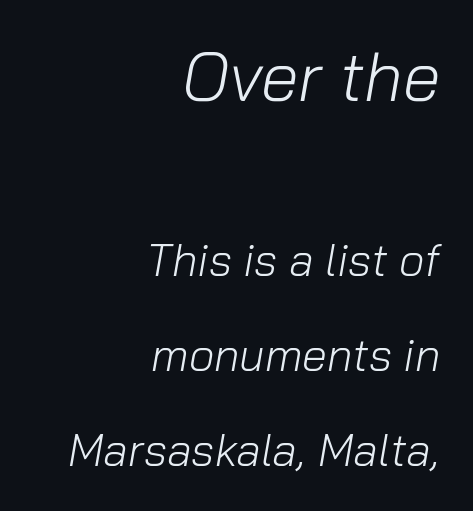
All the whitespace from short lines collects on the left. The letters sit at their default tracking, neither squeezed nor spread. Is the type slanted? Yes — the strokes lean at a clear angle. Looks like regular typesetting: each glyph gets only the width it needs. Weight: regular or lighter. Top chunk: large. Bottom chunk: small.
